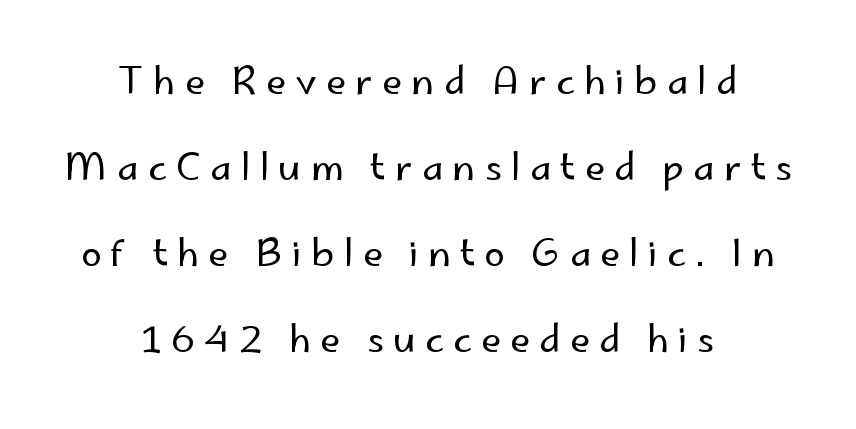
The image shows 37 px regular-weight sans-serif type, upright; set centered, loose line spacing (2.32x), unusually wide letter spacing (+0.25 em), not underlined; low stroke contrast and a small x-height.
